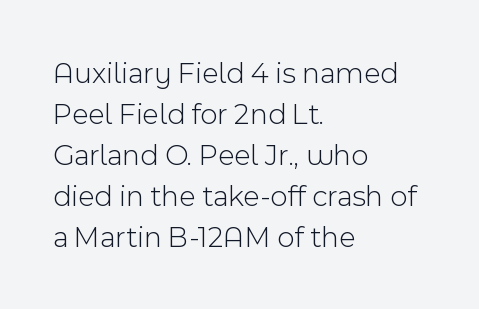
The image shows 30 px light sans-serif type, upright; set left-aligned, normal line spacing (1.37x), normal letter spacing, not underlined; a medium x-height.
